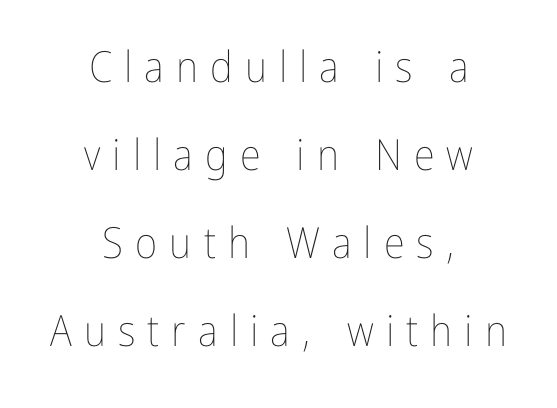
Q: Is the text bold? A: No.
Q: Is the text italic (slanted)? A: No, it is upright.
Q: Is the text underlined? A: No.
Q: How is the paragraph aligned? A: Centered.
Q: Is the spacing between letters normal or unusually wide? A: Unusually wide.
Q: Is the spacing between lines tight, normal or loose? A: Loose.
Q: Width (condensed, normal, or wide)? A: Condensed.
Q: Stroke contrast? A: Low.
Q: x-height? A: Medium.
Q: Monospaced? A: No.
